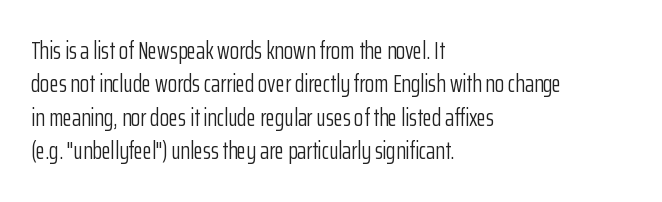
Q: Is the text bold? A: No.
Q: Is the text italic (slanted)? A: No, it is upright.
Q: Is the text underlined? A: No.
Q: How is the paragraph aligned? A: Left-aligned.
Q: Is the spacing between letters normal or unusually wide? A: Normal.
Q: Is the spacing between lines tight, normal or loose? A: Normal.
